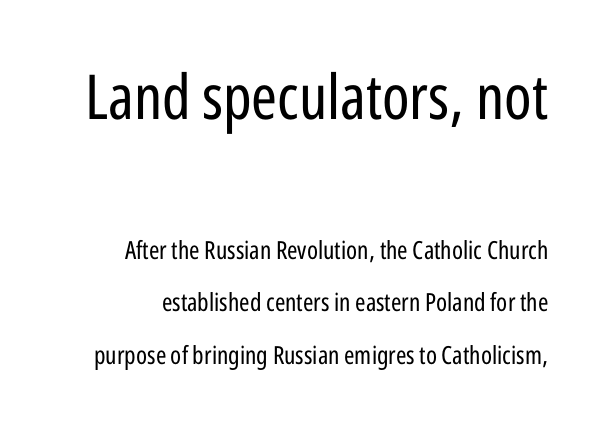
Weight: in the light-to-regular range. These lines stand farther apart than default settings would place them. This is roman type, the default non-slanted kind. The area under the type is left untouched. Is the lower block the larger one? No — the upper block carries the bigger type.
